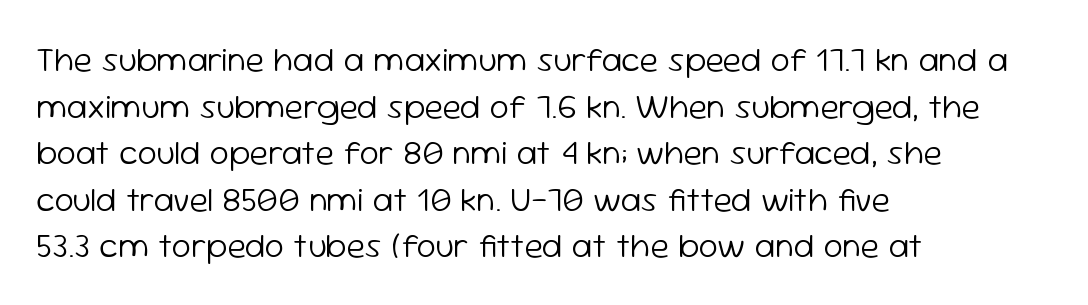
The image shows 35 px light sans-serif type, upright; set left-aligned, normal line spacing (1.33x), normal letter spacing, not underlined; low stroke contrast and a medium x-height.
